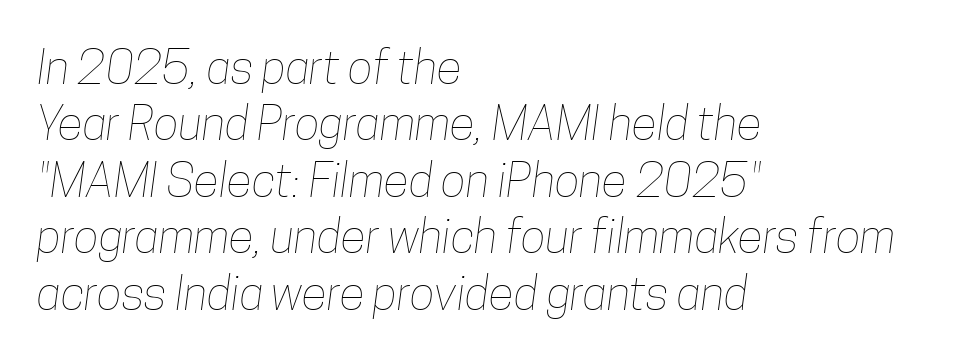
The image shows 47 px thin, condensed type; set left-aligned, line spacing 1.2x, normal letter spacing, not underlined; low stroke contrast and a medium x-height.
